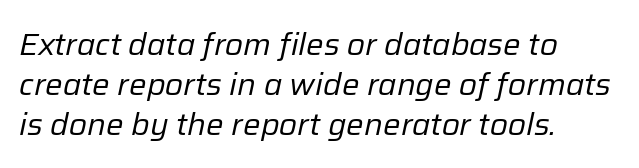
The image shows 31 px regular-weight type, italic (leaning right); set left-aligned, normal line spacing (1.29x), normal letter spacing, not underlined; low stroke contrast and a medium x-height.
